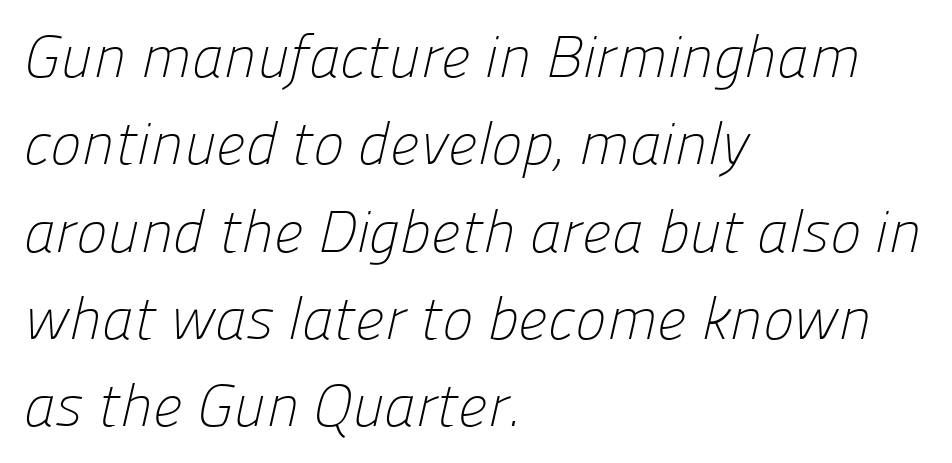
The image shows 59 px light sans-serif type; set left-aligned, normal line spacing (1.48x), normal letter spacing, not underlined; low stroke contrast and a medium x-height.
